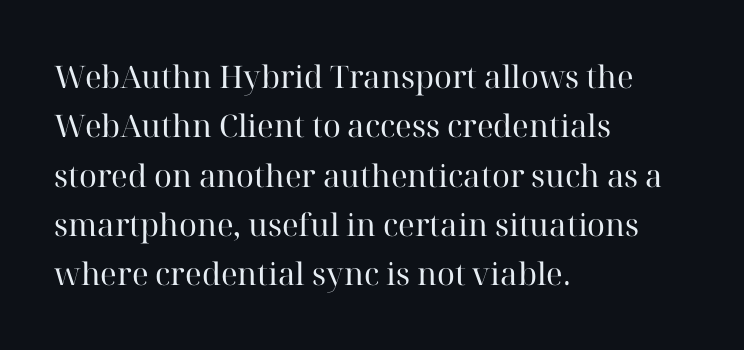
{"serif": "yes", "italic": "no", "bold": "no", "weight": "regular", "width": "normal", "stroke_contrast": "high", "x_height": "medium", "monospaced": "no", "underline": "no", "align": "left", "line_spacing": "normal", "line_spacing_ratio": 1.59, "letter_spacing": "normal", "letter_spacing_em": 0.0, "glyph_px": 31}
